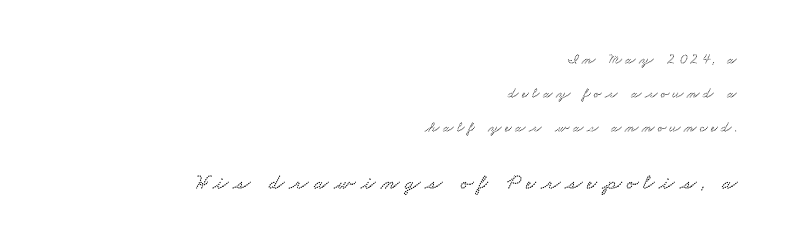
Plain, unruled lines of type. The paragraph has a hard right edge and a soft left edge. Interline gaps are noticeably wide in this sample. Type size steps up from the first block to the second. The gaps between neighbouring characters are conspicuously large.
